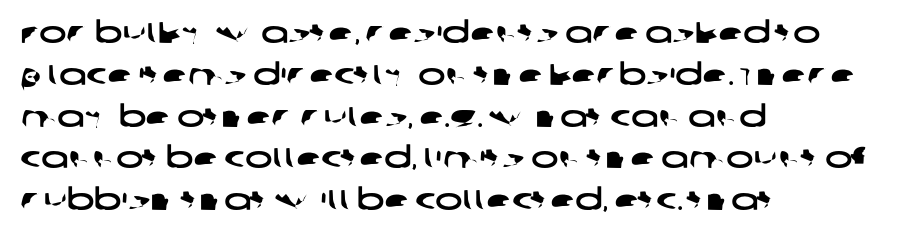
{"serif": "no", "width": "wide", "stroke_contrast": "low", "x_height": "large", "monospaced": "no", "underline": "no", "align": "left", "line_spacing": "normal", "line_spacing_ratio": 1.44, "letter_spacing": "normal", "letter_spacing_em": 0.0, "glyph_px": 29}
